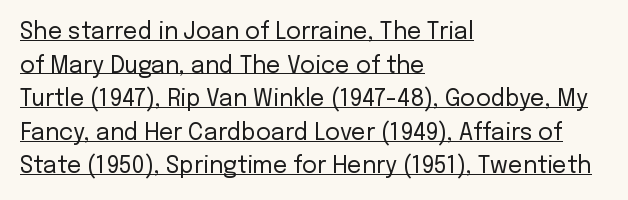
The compositor pushed each line to the left boundary. A typesetter would mark this as roman, not italic. The strokes are not fattened; the text isn't bold. No extra tracking has been applied to these lines. The specimen includes a rule beneath the text block's lines.
